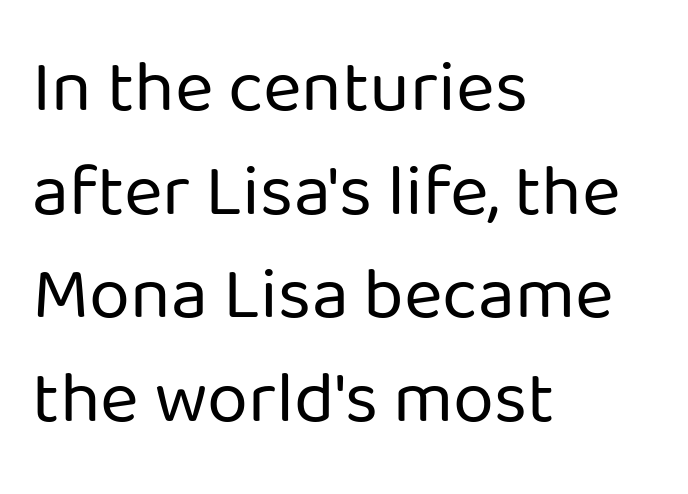
Italic? Not at all — the glyphs are vertical. The rendering anchors every line to the left-hand side. Letter spacing: default. Whoever set this chose a conventional vertical rhythm.
